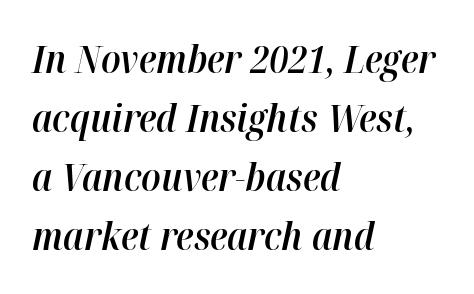
The image shows 38 px semibold type, italic (leaning right); set left-aligned, normal line spacing (1.55x), normal letter spacing, not underlined; high stroke contrast and a medium x-height.
